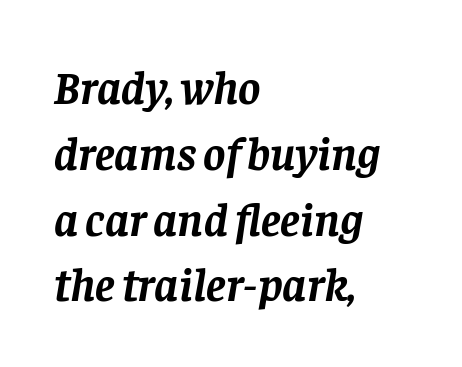
Q: Is the text bold? A: Yes.
Q: Is the text italic (slanted)? A: Yes, it leans right by about 8 degrees.
Q: Is the typeface a serif or a sans-serif typeface? A: Serif.
Q: Is the text underlined? A: No.
Q: How is the paragraph aligned? A: Left-aligned.
Q: Is the spacing between letters normal or unusually wide? A: Normal.
Q: Is the spacing between lines tight, normal or loose? A: Normal.
Q: Width (condensed, normal, or wide)? A: Normal.
Q: Stroke contrast? A: Low.
Q: x-height? A: Large.
Q: Monospaced? A: No.
